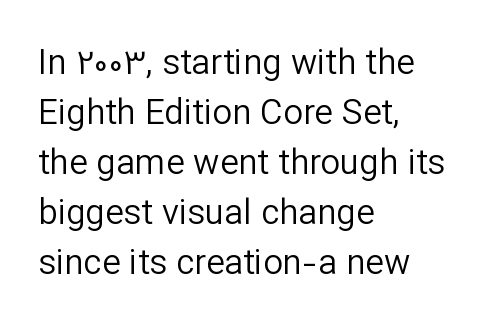
The image shows 35 px regular-weight sans-serif type, upright; set left-aligned, normal line spacing (1.43x), normal letter spacing, not underlined; low stroke contrast and a medium x-height.
